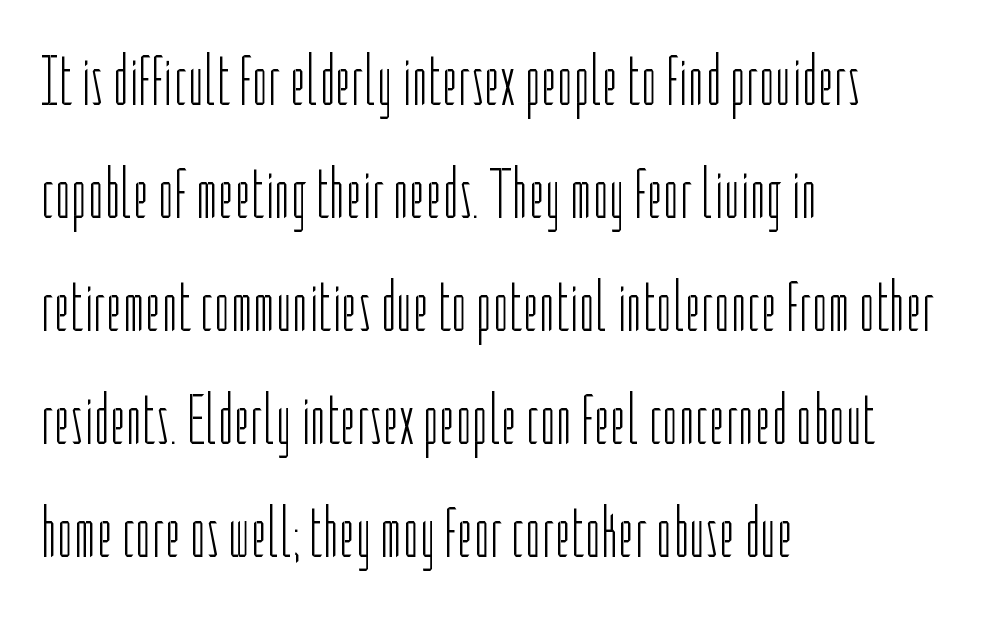
The image shows 71 px light, condensed sans-serif type, upright; set left-aligned, normal line spacing (1.59x), normal letter spacing, not underlined; low stroke contrast and a medium x-height.
